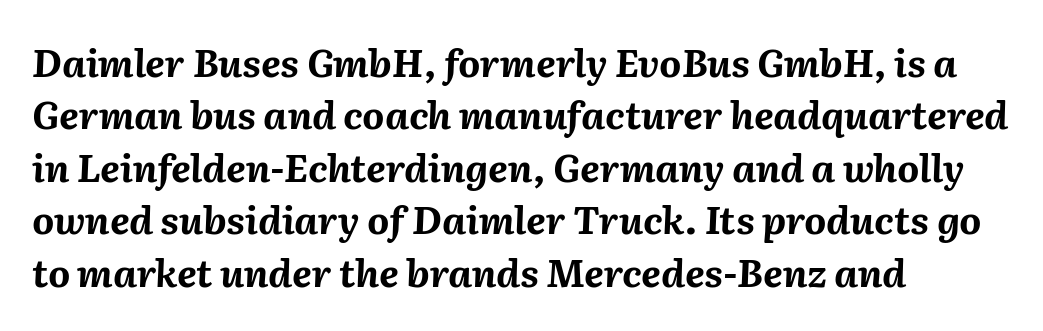
The image shows 38 px bold type, italic (leaning right); set left-aligned, normal line spacing (1.38x), normal letter spacing, not underlined; medium stroke contrast and a medium x-height.
